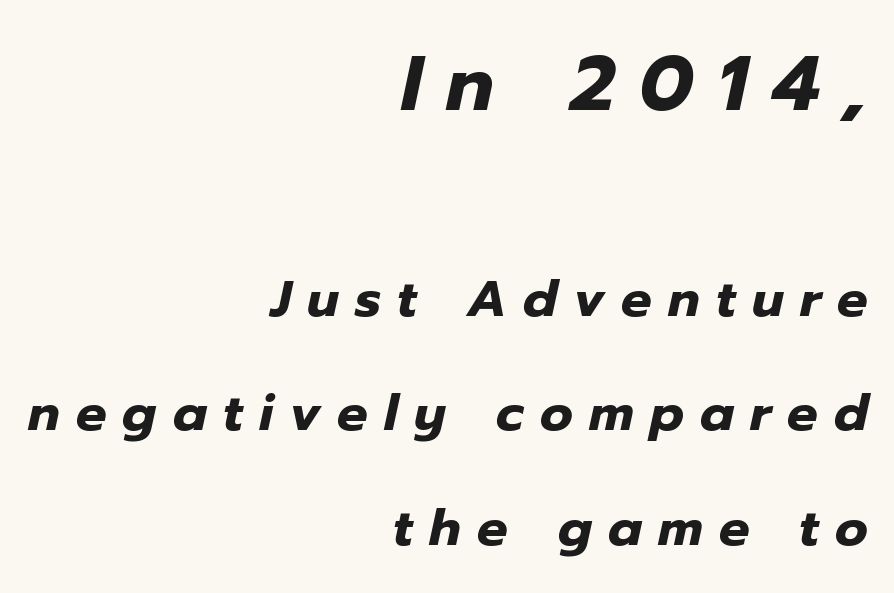
Here the glyphs are tracked loosely, breaking word shapes into spaced letters. Compared with ordinary roman type, these characters are visibly tilted. Think of a printed novel: that variable character pitch is what you see here. Heft: maximum for text — a bold.
